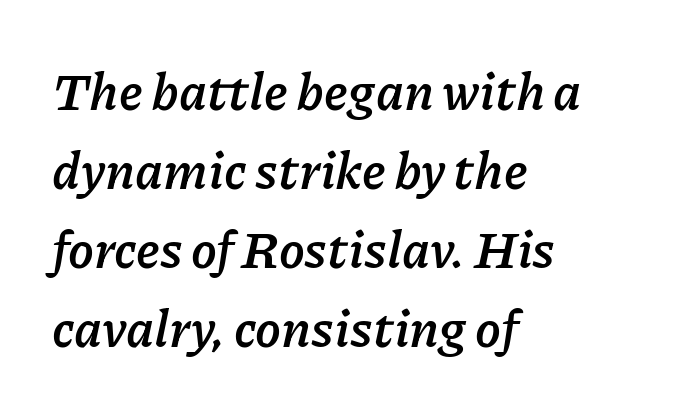
{"italic": "yes", "lean": "right", "slant_degrees": 11, "bold": "yes", "weight": "semibold", "width": "normal", "stroke_contrast": "low", "x_height": "medium", "monospaced": "no", "underline": "no", "align": "left", "line_spacing": "normal", "line_spacing_ratio": 1.52, "letter_spacing": "normal", "letter_spacing_em": 0.0, "glyph_px": 52}
